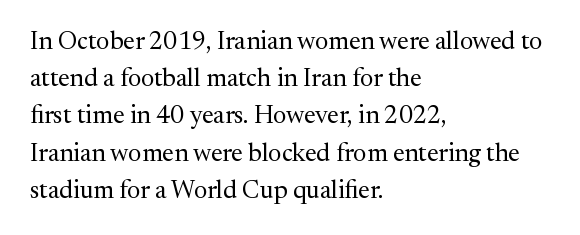
{"italic": "no", "bold": "no", "underline": "no", "align": "left", "line_spacing": "normal", "line_spacing_ratio": 1.49, "letter_spacing": "normal", "letter_spacing_em": 0.0, "glyph_px": 25}
